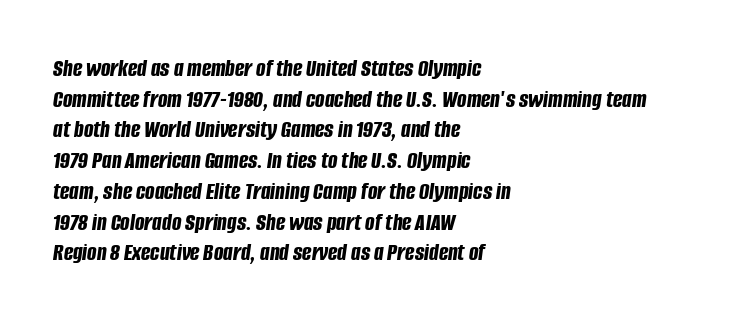
The image shows 25 px bold type, italic (leaning right); set left-aligned, line spacing 1.23x, normal letter spacing, not underlined.
